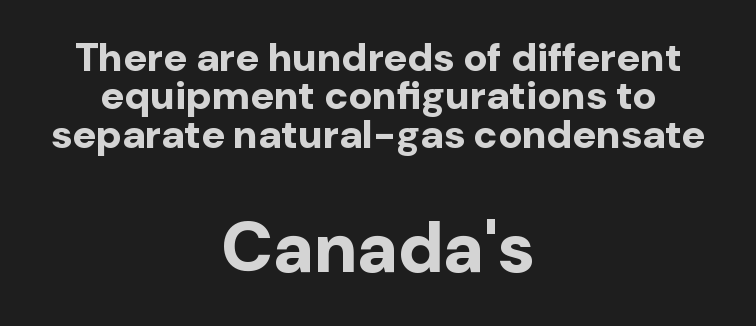
Block two is the big one; block one sits smaller above it. Decoration check: the copy has no underline. On the weight axis this lands at bold, roughly 700. The text block is weighted toward neither margin, spreading evenly from the middle.
